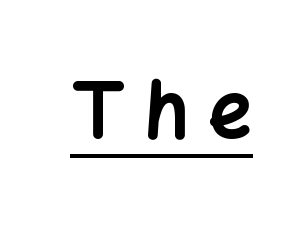
Note the varied advance widths — an 'i' is clearly narrower than an 'm'. The letters carry no serifs — their stems end cleanly without finishing strokes. Someone cranked the tracking dial way up on this one. A dark, heavy texture on the line: the type is bold. Does the lettering tilt? It doesn't — this is upright. Does a line run under the words? Yes, clearly.
